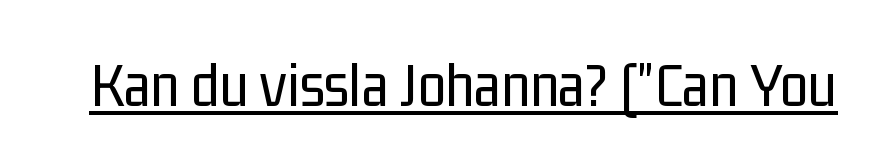
Q: Is the text bold? A: No.
Q: Is the text italic (slanted)? A: No, it is upright.
Q: Is the typeface a serif or a sans-serif typeface? A: Sans-serif.
Q: Is the text underlined? A: Yes.
Q: Is the spacing between letters normal or unusually wide? A: Normal.
Q: Width (condensed, normal, or wide)? A: Condensed.
Q: Stroke contrast? A: Low.
Q: x-height? A: Medium.
Q: Monospaced? A: No.
